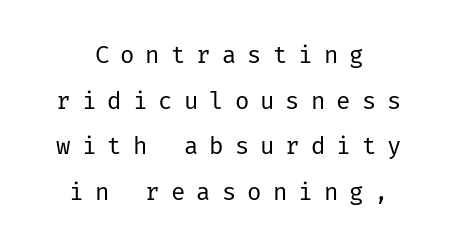
{"italic": "no", "bold": "no", "underline": "no", "align": "center", "line_spacing": "loose", "line_spacing_ratio": 1.9, "letter_spacing": "wide", "letter_spacing_em": 0.46, "glyph_px": 24}
